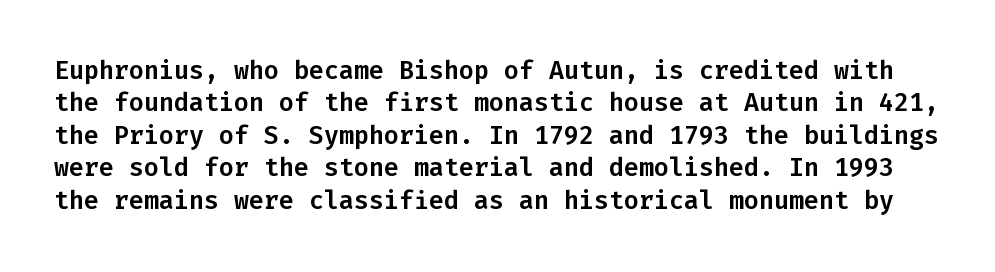
The image shows 25 px text type, upright; set normal line spacing (1.3x), normal letter spacing, not underlined.
